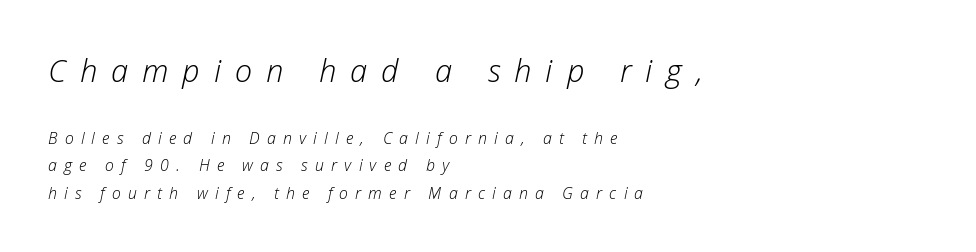
Q: Is the text bold? A: No.
Q: Is the text italic (slanted)? A: Yes, it leans right by about 12 degrees.
Q: Is the text underlined? A: No.
Q: How is the paragraph aligned? A: Left-aligned.
Q: Is the spacing between letters normal or unusually wide? A: Unusually wide.
Q: Which block of text is set in a larger size, the first (top) or the second (bottom)? A: The first (top) one.
Q: Width (condensed, normal, or wide)? A: Normal.
Q: Stroke contrast? A: Low.
Q: x-height? A: Medium.
Q: Monospaced? A: No.
